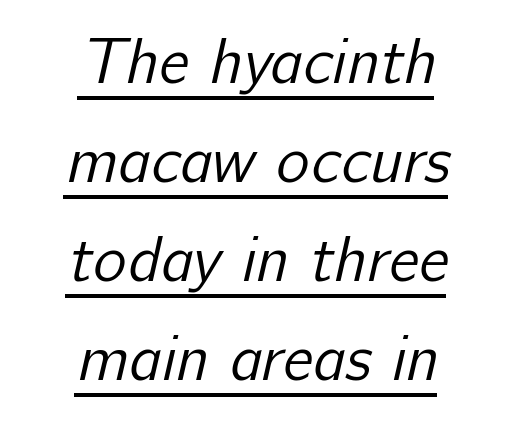
The strokes carry an ordinary text weight at most. This block has exactly the height ordinary leading produces. Here the glyphs are tracked normally, forming tight word shapes. The font family rendered here belongs to the sans-serif group.
